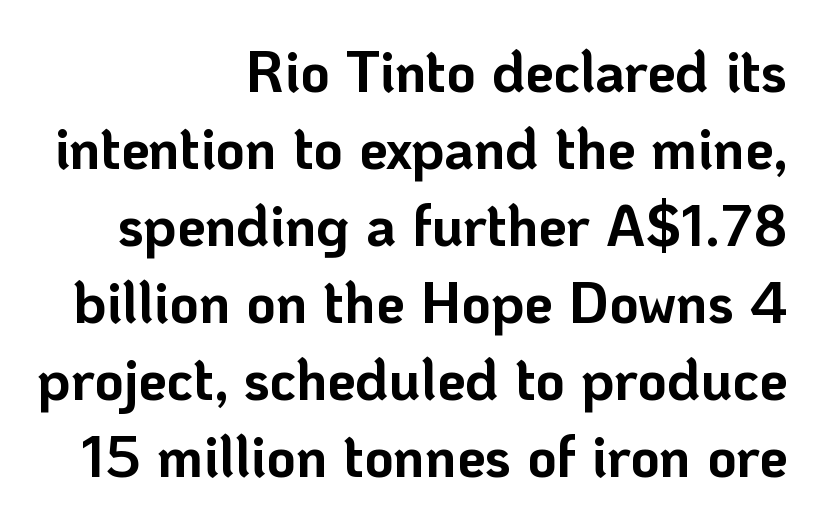
Upright lettering throughout. Nope, no serifs anywhere on these letters. Short note: letters normally spaced. All the whitespace from short lines collects on the left. I'd describe the lettering as bold — thick and assertive. The face used here is proportionally spaced, like ordinary book or web type.
